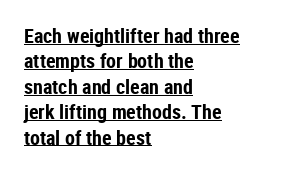
{"italic": "no", "bold": "yes", "underline": "yes", "align": "left", "line_spacing": "normal", "line_spacing_ratio": 1.27, "letter_spacing": "normal", "letter_spacing_em": 0.0, "glyph_px": 20}
